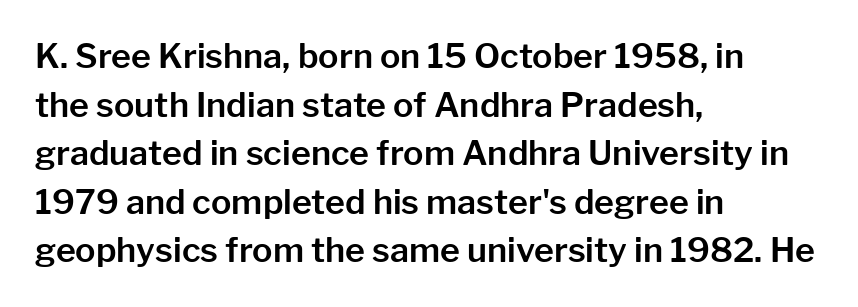
Q: Is the text italic (slanted)? A: No, it is upright.
Q: Is the typeface a serif or a sans-serif typeface? A: Sans-serif.
Q: Is the text underlined? A: No.
Q: How is the paragraph aligned? A: Left-aligned.
Q: Is the spacing between letters normal or unusually wide? A: Normal.
Q: Is the spacing between lines tight, normal or loose? A: Normal.
Q: Width (condensed, normal, or wide)? A: Normal.
Q: Stroke contrast? A: Low.
Q: x-height? A: Medium.
Q: Monospaced? A: No.
